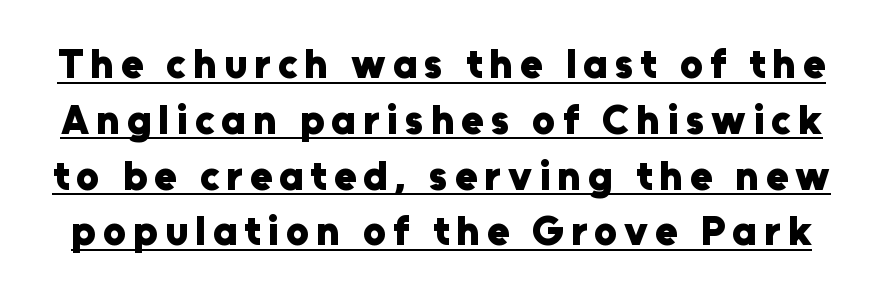
The image shows 41 px heavy sans-serif type, upright; set normal line spacing (1.36x), underlined; low stroke contrast and a medium x-height.
